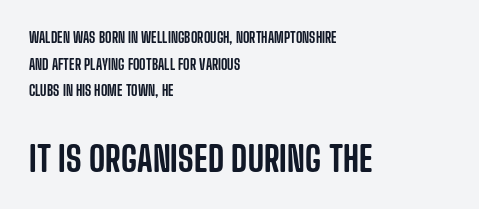
Airy leading. Only glyphs here, with clear space below each row. Between these two stacked blocks, the lower one wins on size. Is the block centered? No — it sits flush against the left margin.
